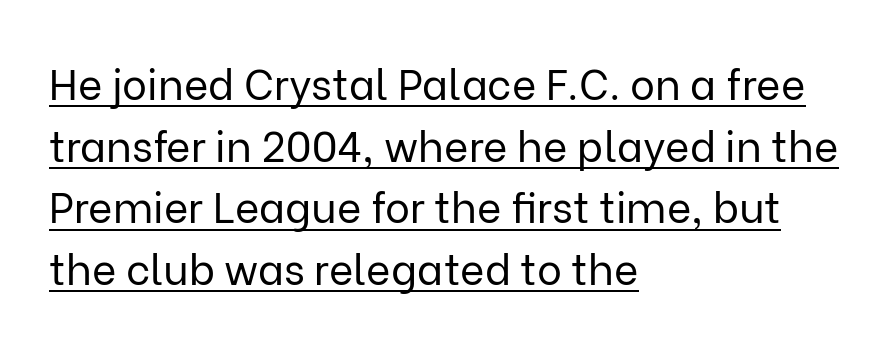
The image shows 42 px regular-weight sans-serif type, upright; set left-aligned, normal line spacing (1.47x), normal letter spacing, underlined; low stroke contrast and a medium x-height.
